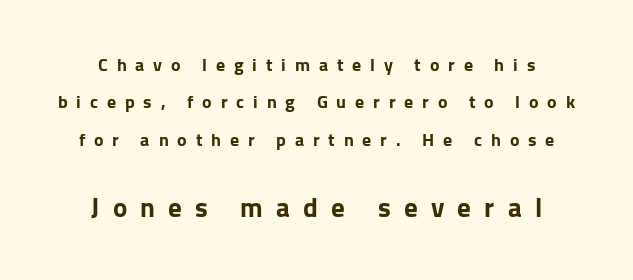
The typesetter chose a symmetrical, centered arrangement here. Posture: straight, roman, zero tilt. The face used here has the dense, thick strokes of a bold. Anything drawn beneath the words? Only blank space. The horizontal fit of the characters is loose and conspicuously gappy.
